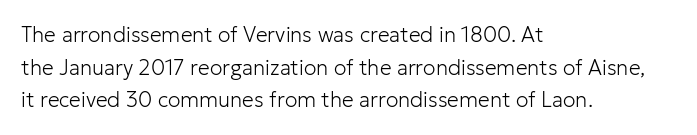
The axis of the letterforms is exactly vertical. Here the glyphs are tracked normally, forming tight word shapes. Descenders hang freely into open space. Line beginnings align vertically; line endings do not. The rows are spaced the way most documents space them.
